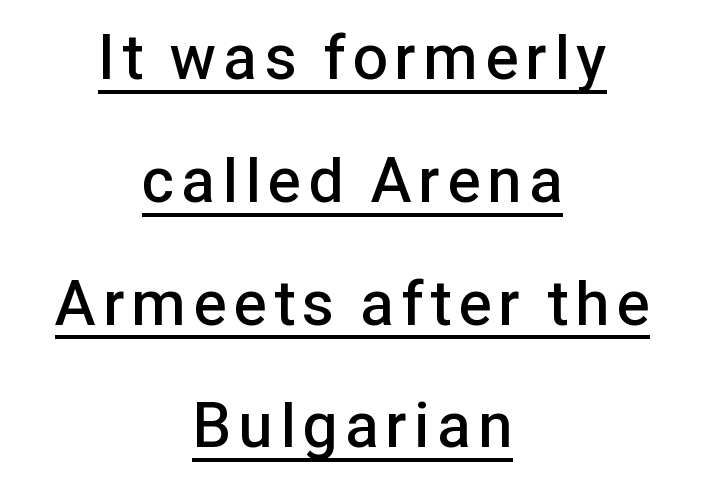
The image shows 62 px semibold sans-serif type, upright; set centered, loose line spacing (1.98x), underlined; low stroke contrast and a medium x-height.
